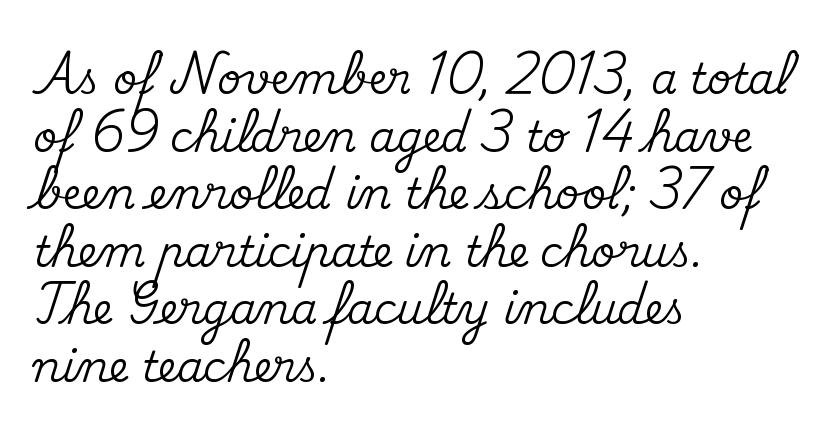
Evenly set lines give the paragraph a standard silhouette. The type is set solid horizontally, with unmodified tracking. Is this a fixed-width face? No — the glyphs have proportional, varying widths. Unlike a clean sans, this face finishes its strokes with serifs. Nobody drew a line under any word here.
